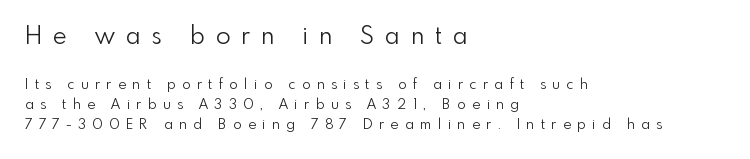
Q: Is the text bold? A: No.
Q: Is the text italic (slanted)? A: No, it is upright.
Q: Is the text underlined? A: No.
Q: How is the paragraph aligned? A: Left-aligned.
Q: Is the spacing between letters normal or unusually wide? A: Unusually wide.
Q: Is the spacing between lines tight, normal or loose? A: Normal.
Q: Which block of text is set in a larger size, the first (top) or the second (bottom)? A: The first (top) one.
